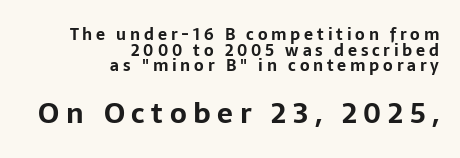
The image shows 28 px bold sans-serif type, upright; set right-aligned, tight line spacing (0.98x), unusually wide letter spacing (+0.24 em), not underlined; the second (bottom) block is 1.75x larger; low stroke contrast and a medium x-height.
